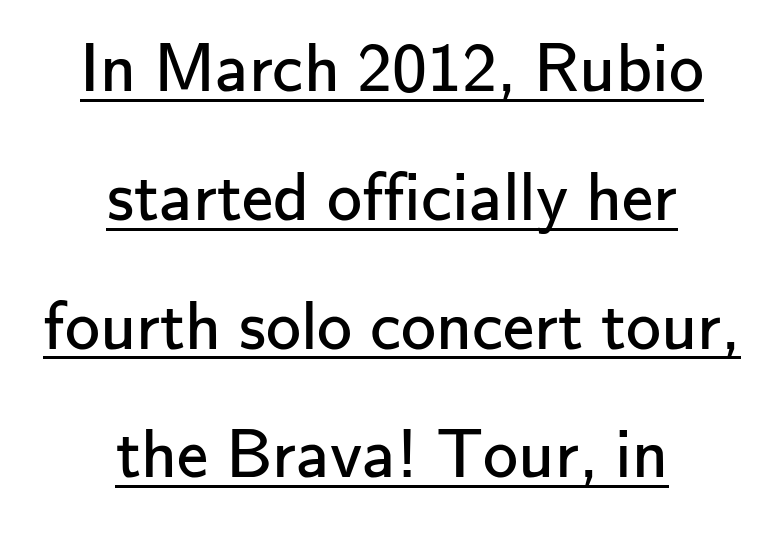
{"serif": "no", "italic": "no", "bold": "no", "weight": "regular", "width": "normal", "stroke_contrast": "low", "x_height": "small", "monospaced": "no", "underline": "yes", "align": "center", "line_spacing_ratio": 1.84, "letter_spacing": "normal", "letter_spacing_em": 0.0, "glyph_px": 70}
